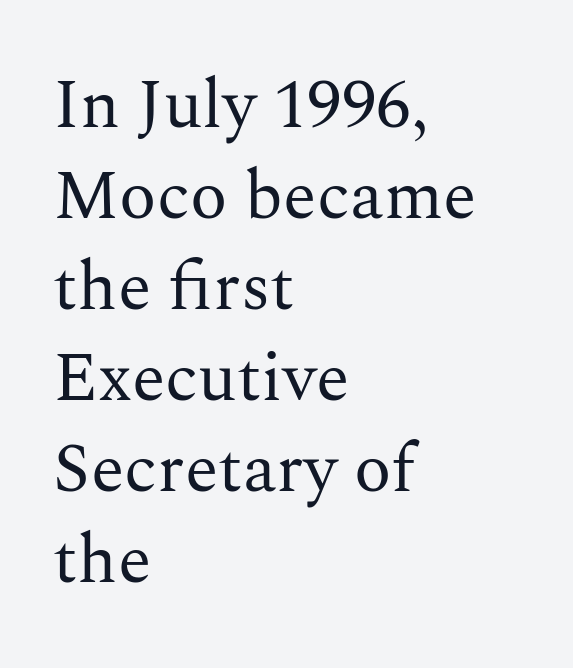
The image shows 69 px regular-weight serif type, upright; set left-aligned, normal line spacing (1.32x), normal letter spacing, not underlined; medium stroke contrast and a medium x-height.
